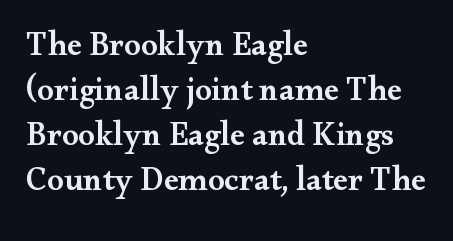
Q: Is the text bold? A: Semi-bold.
Q: Is the text italic (slanted)? A: No, it is upright.
Q: Is the typeface a serif or a sans-serif typeface? A: Serif.
Q: Is the text underlined? A: No.
Q: How is the paragraph aligned? A: Left-aligned.
Q: Is the spacing between letters normal or unusually wide? A: Normal.
Q: Is the spacing between lines tight, normal or loose? A: Normal.
Q: Width (condensed, normal, or wide)? A: Wide.
Q: Stroke contrast? A: Medium.
Q: x-height? A: Small.
Q: Monospaced? A: No.
